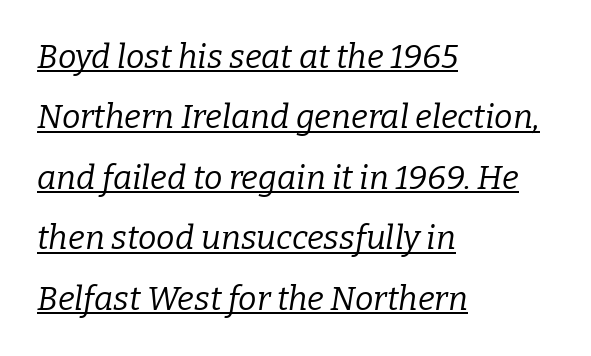
{"serif": "yes", "italic": "yes", "lean": "right", "slant_degrees": 9, "bold": "no", "weight": "regular", "width": "normal", "stroke_contrast": "low", "x_height": "medium", "monospaced": "no", "underline": "yes", "align": "left", "line_spacing_ratio": 1.83, "letter_spacing": "normal", "letter_spacing_em": 0.0, "glyph_px": 33}
